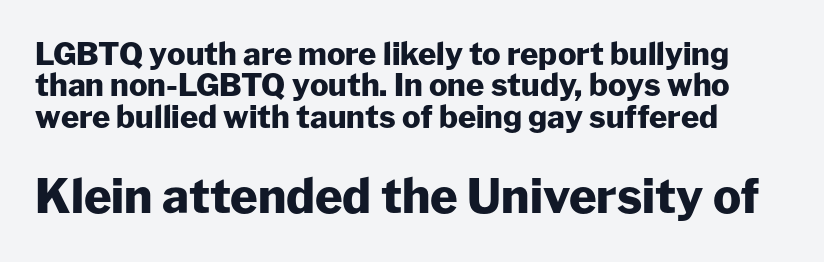
Q: Is the text bold? A: Yes.
Q: Is the text italic (slanted)? A: No, it is upright.
Q: Is the typeface a serif or a sans-serif typeface? A: Sans-serif.
Q: Is the text underlined? A: No.
Q: Is the spacing between letters normal or unusually wide? A: Normal.
Q: Is the spacing between lines tight, normal or loose? A: Tight.
Q: Which block of text is set in a larger size, the first (top) or the second (bottom)? A: The second (bottom) one.
Q: Width (condensed, normal, or wide)? A: Normal.
Q: Stroke contrast? A: Low.
Q: x-height? A: Medium.
Q: Monospaced? A: No.
